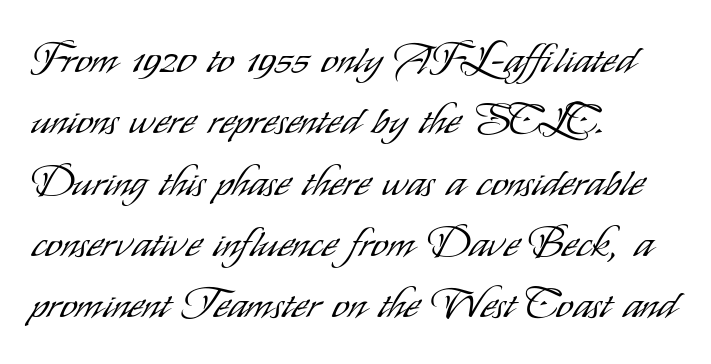
Q: Is the text bold? A: No.
Q: Is the text italic (slanted)? A: Yes.
Q: Is the typeface a serif or a sans-serif typeface? A: Sans-serif.
Q: Is the text underlined? A: No.
Q: How is the paragraph aligned? A: Left-aligned.
Q: Is the spacing between letters normal or unusually wide? A: Normal.
Q: Is the spacing between lines tight, normal or loose? A: Normal.
Q: Width (condensed, normal, or wide)? A: Condensed.
Q: Stroke contrast? A: Low.
Q: x-height? A: Small.
Q: Monospaced? A: No.
